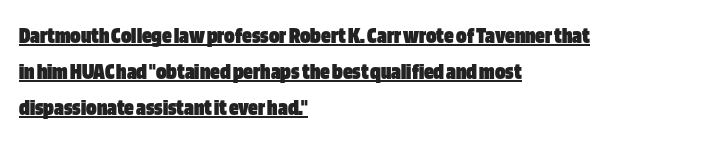
{"italic": "no", "bold": "yes", "underline": "yes", "align": "left", "line_spacing": "normal", "line_spacing_ratio": 1.51, "letter_spacing": "normal", "letter_spacing_em": 0.0, "glyph_px": 24}
